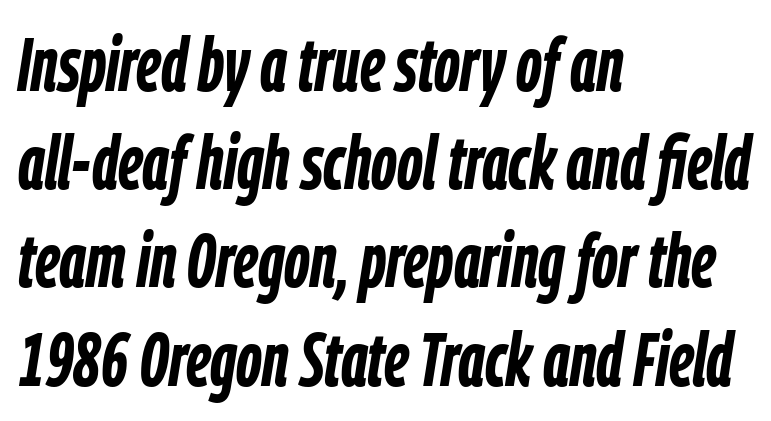
The image shows 75 px semibold, condensed type, italic (leaning right); set left-aligned, normal line spacing (1.31x), normal letter spacing, not underlined; low stroke contrast and a medium x-height.
